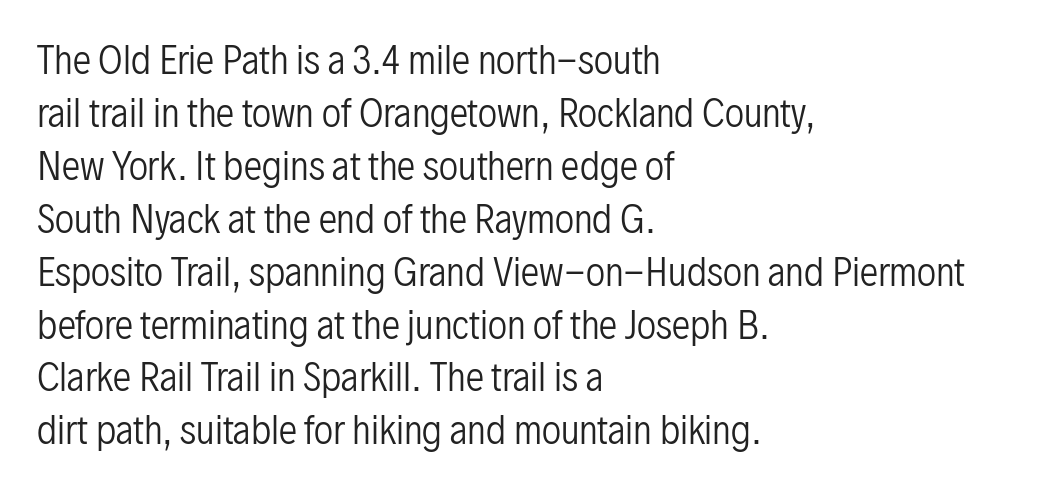
{"serif": "no", "italic": "no", "bold": "no", "weight": "regular", "width": "condensed", "stroke_contrast": "low", "x_height": "medium", "monospaced": "no", "underline": "no", "align": "left", "line_spacing": "normal", "line_spacing_ratio": 1.43, "letter_spacing": "normal", "letter_spacing_em": 0.0, "glyph_px": 37}
